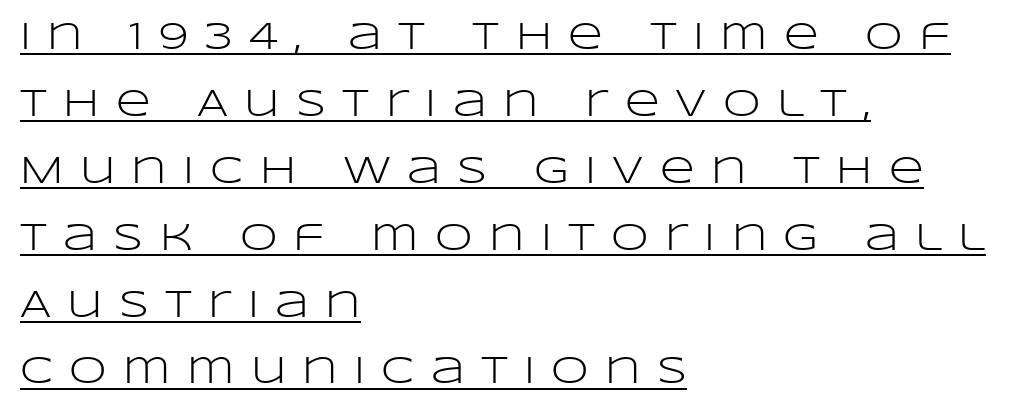
Q: Is the text bold? A: No.
Q: Is the text italic (slanted)? A: No, it is upright.
Q: Is the typeface a serif or a sans-serif typeface? A: Sans-serif.
Q: Is the text underlined? A: Yes.
Q: How is the paragraph aligned? A: Left-aligned.
Q: Is the spacing between letters normal or unusually wide? A: Unusually wide.
Q: Width (condensed, normal, or wide)? A: Wide.
Q: Stroke contrast? A: Low.
Q: x-height? A: Large.
Q: Monospaced? A: No.
